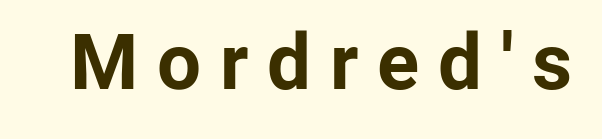
Q: Is the text bold? A: Yes.
Q: Is the text italic (slanted)? A: No, it is upright.
Q: Is the typeface a serif or a sans-serif typeface? A: Sans-serif.
Q: Is the text underlined? A: No.
Q: Is the spacing between letters normal or unusually wide? A: Unusually wide.
Q: Width (condensed, normal, or wide)? A: Normal.
Q: Stroke contrast? A: Low.
Q: x-height? A: Medium.
Q: Monospaced? A: No.
